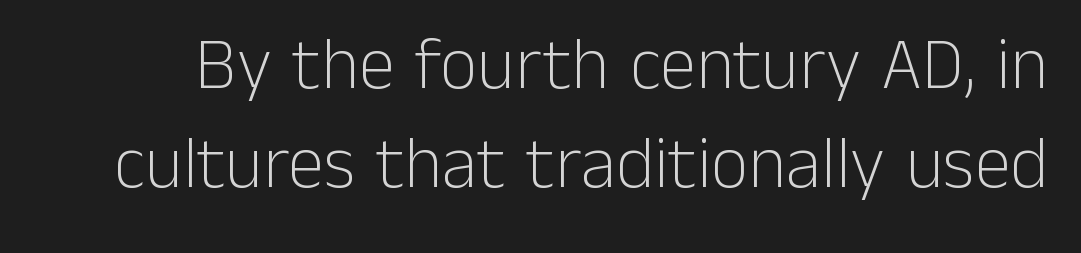
{"serif": "no", "italic": "no", "bold": "no", "weight": "light", "width": "normal", "stroke_contrast": "low", "x_height": "medium", "monospaced": "no", "underline": "no", "line_spacing": "normal", "line_spacing_ratio": 1.35, "letter_spacing": "normal", "letter_spacing_em": 0.0, "glyph_px": 73}
